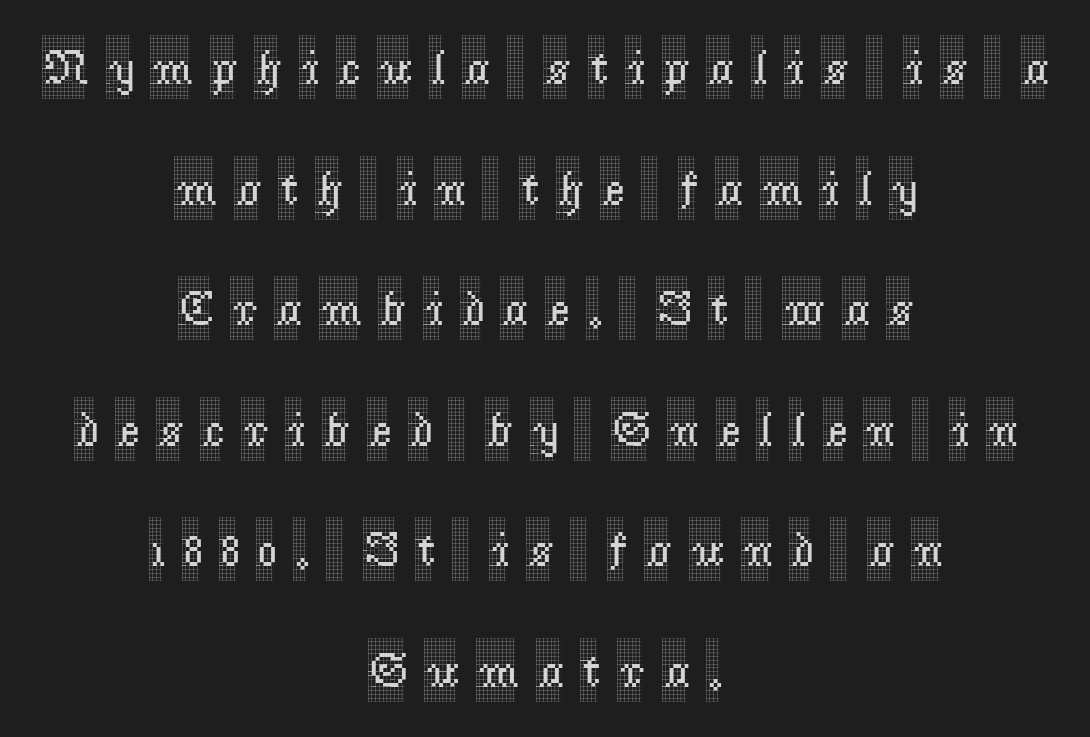
Yep, those are serifs on the letters. The leading is generous, giving the passage an open texture. The letters are spread apart with noticeably loose tracking. If you drew a line through each stem, it would be perfectly vertical. These lines are rendered in a variable-pitch font. Centered paragraph, ragged on both sides.
